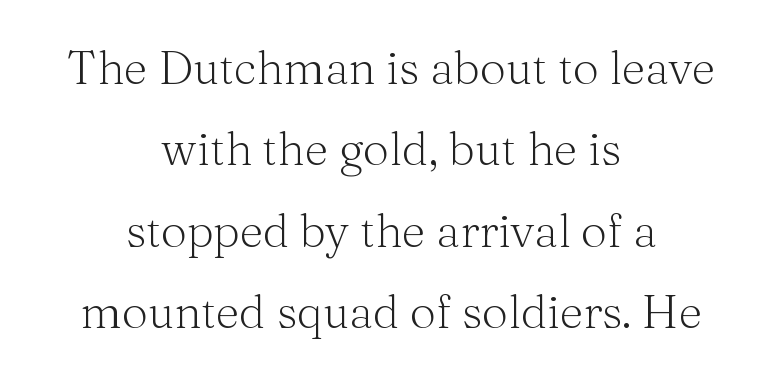
Upright lettering throughout. The paragraph shown floats in the horizontal middle. You could call the tracking neutral — neither tight nor loose. Stems here are at most as thick as an everyday book face.
